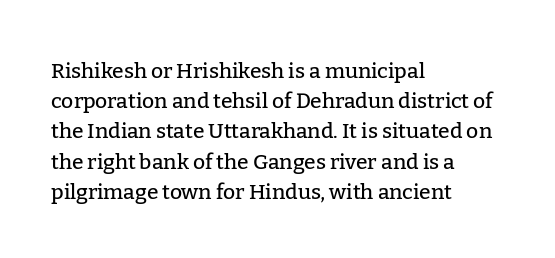
{"italic": "no", "underline": "no", "align": "left", "line_spacing": "normal", "line_spacing_ratio": 1.44, "letter_spacing": "normal", "letter_spacing_em": 0.0, "glyph_px": 21}
